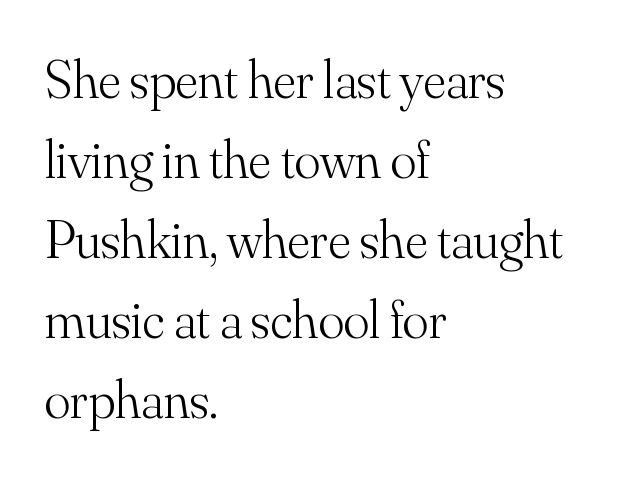
{"serif": "yes", "italic": "no", "bold": "no", "weight": "light", "width": "normal", "stroke_contrast": "medium", "x_height": "small", "monospaced": "no", "underline": "no", "align": "left", "line_spacing": "normal", "line_spacing_ratio": 1.48, "letter_spacing": "normal", "letter_spacing_em": 0.0, "glyph_px": 54}
